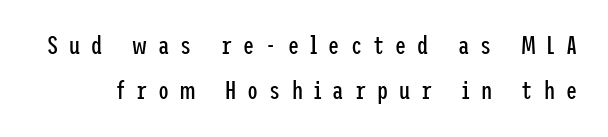
The image shows 25 px text type, upright; set line spacing 1.81x, unusually wide letter spacing (+0.44 em), not underlined.
